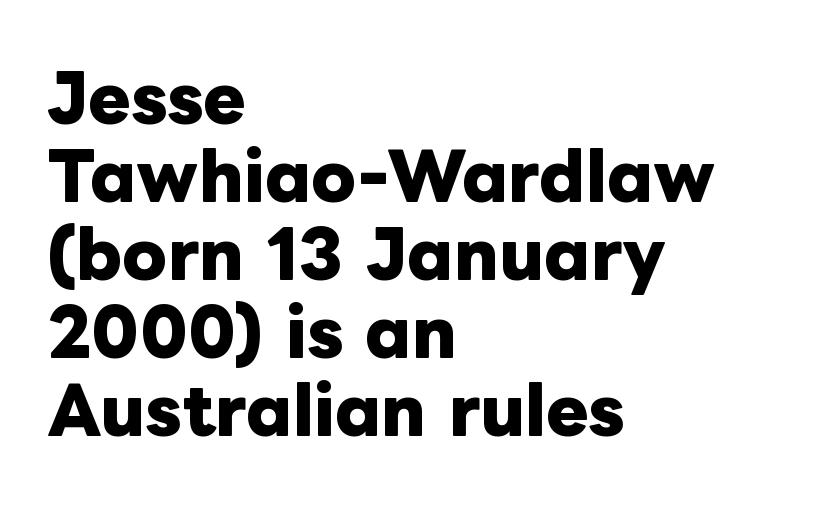
Only glyphs here, with clear space below each row. The rendering uses a bold face; every stroke is thick and dark. Proportional: the letters do not fall into vertical columns. Casual observation: everything's shoved over to the left.
